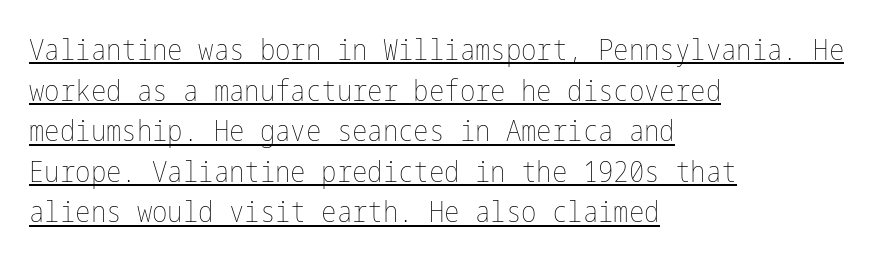
{"italic": "no", "bold": "no", "weight": "thin", "width": "condensed", "stroke_contrast": "low", "x_height": "medium", "underline": "yes", "align": "left", "line_spacing": "normal", "line_spacing_ratio": 1.4, "letter_spacing": "normal", "letter_spacing_em": 0.0, "glyph_px": 29}
